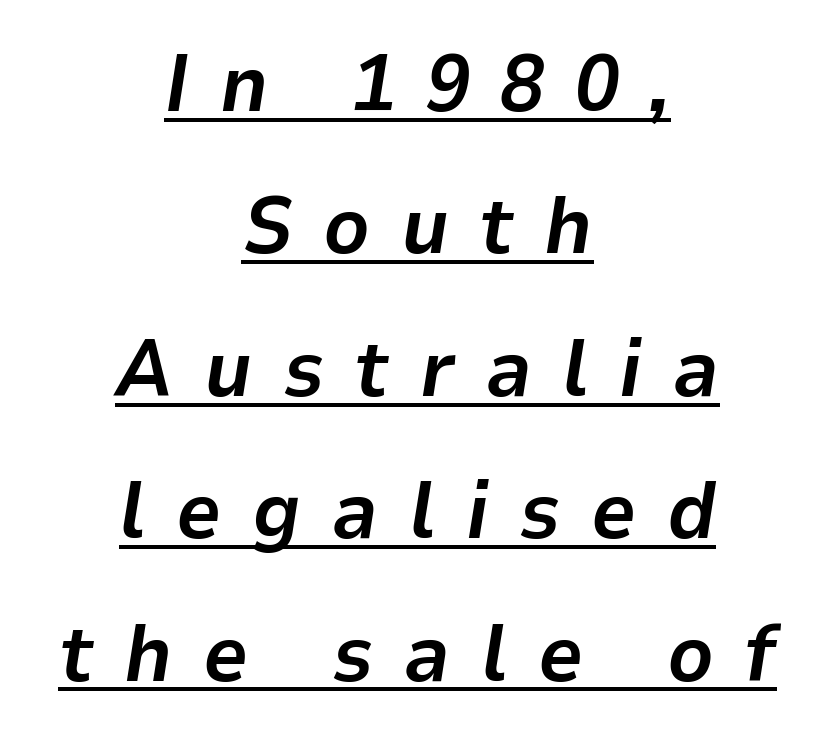
Q: Is the text bold? A: Yes.
Q: Is the text italic (slanted)? A: Yes, it leans right by about 9 degrees.
Q: Is the text underlined? A: Yes.
Q: How is the paragraph aligned? A: Centered.
Q: Is the spacing between letters normal or unusually wide? A: Unusually wide.
Q: Width (condensed, normal, or wide)? A: Normal.
Q: Stroke contrast? A: Low.
Q: x-height? A: Medium.
Q: Monospaced? A: No.
